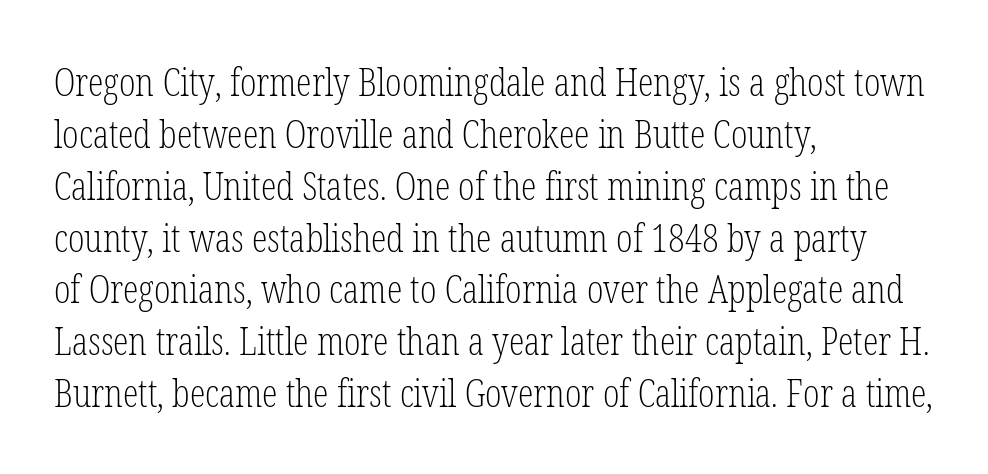
Q: Is the text bold? A: No.
Q: Is the text italic (slanted)? A: No, it is upright.
Q: Is the typeface a serif or a sans-serif typeface? A: Serif.
Q: Is the text underlined? A: No.
Q: How is the paragraph aligned? A: Left-aligned.
Q: Is the spacing between letters normal or unusually wide? A: Normal.
Q: Is the spacing between lines tight, normal or loose? A: Normal.
Q: Width (condensed, normal, or wide)? A: Condensed.
Q: Stroke contrast? A: Low.
Q: x-height? A: Medium.
Q: Monospaced? A: No.
